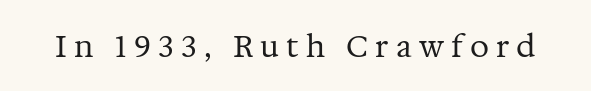
Q: Is the text bold? A: No.
Q: Is the text italic (slanted)? A: No, it is upright.
Q: Is the typeface a serif or a sans-serif typeface? A: Serif.
Q: Is the text underlined? A: No.
Q: Is the spacing between letters normal or unusually wide? A: Unusually wide.
Q: Width (condensed, normal, or wide)? A: Normal.
Q: Stroke contrast? A: Medium.
Q: x-height? A: Medium.
Q: Monospaced? A: No.
